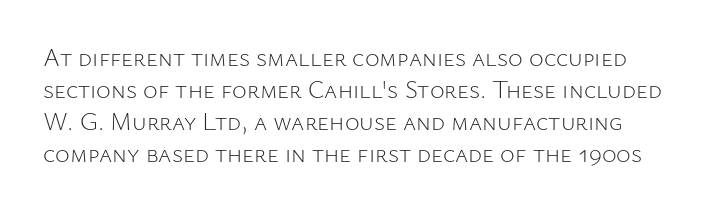
The weight tops out at a normal text grade. The horizontal fit of the characters is conventional and even. Underlining? Definitely not there. You can tell it's not italic because the verticals are truly vertical. The space between consecutive lines is moderate.
